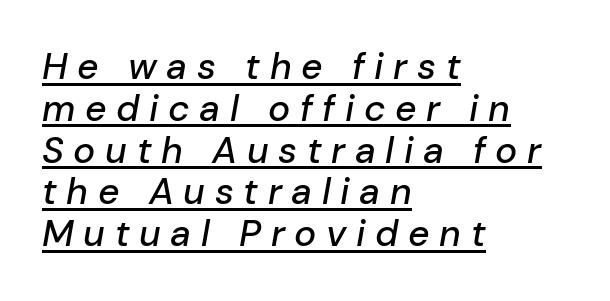
Q: Is the text italic (slanted)? A: Yes, it leans right by about 10 degrees.
Q: Is the text underlined? A: Yes.
Q: How is the paragraph aligned? A: Left-aligned.
Q: Is the spacing between letters normal or unusually wide? A: Unusually wide.
Q: Is the spacing between lines tight, normal or loose? A: Tight.
Q: Width (condensed, normal, or wide)? A: Normal.
Q: Stroke contrast? A: Low.
Q: x-height? A: Medium.
Q: Monospaced? A: No.
